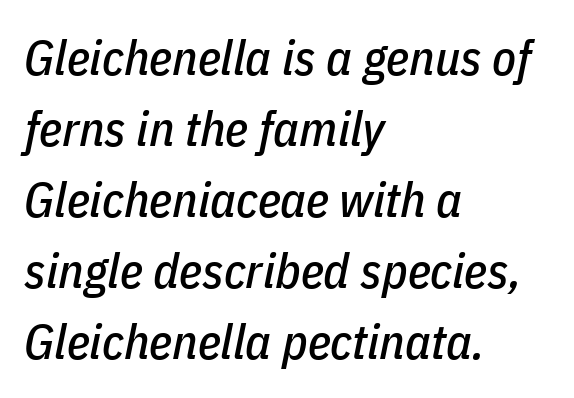
The image shows 49 px condensed type, italic (leaning right); set left-aligned, normal line spacing (1.45x), normal letter spacing, not underlined; low stroke contrast and a medium x-height.
